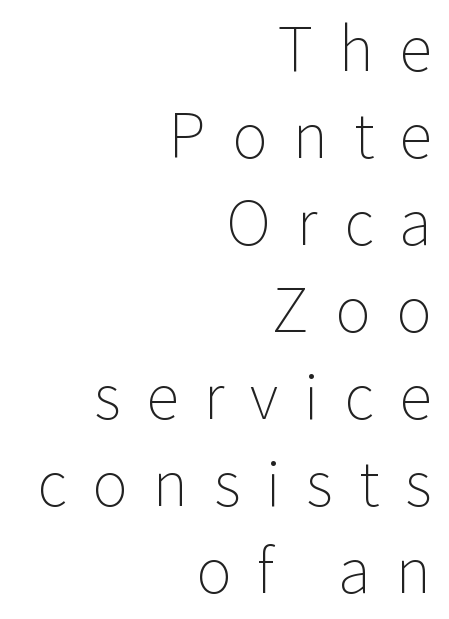
{"serif": "no", "italic": "no", "bold": "no", "weight": "light", "width": "normal", "stroke_contrast": "low", "x_height": "medium", "monospaced": "no", "underline": "no", "align": "right", "line_spacing": "normal", "line_spacing_ratio": 1.45, "letter_spacing": "wide", "letter_spacing_em": 0.43, "glyph_px": 60}
